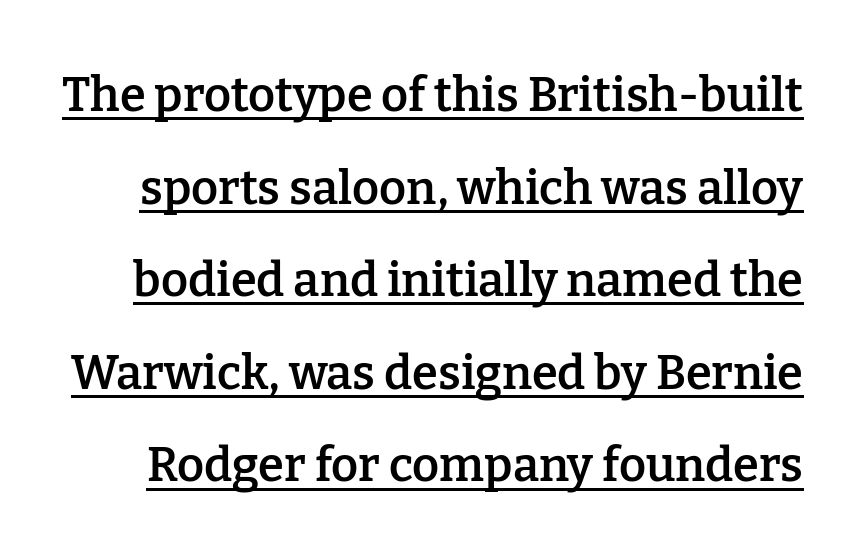
Q: Is the text bold? A: Semi-bold.
Q: Is the text italic (slanted)? A: No, it is upright.
Q: Is the typeface a serif or a sans-serif typeface? A: Serif.
Q: Is the text underlined? A: Yes.
Q: Is the spacing between letters normal or unusually wide? A: Normal.
Q: Is the spacing between lines tight, normal or loose? A: Loose.
Q: Width (condensed, normal, or wide)? A: Normal.
Q: Stroke contrast? A: Low.
Q: x-height? A: Medium.
Q: Monospaced? A: No.
